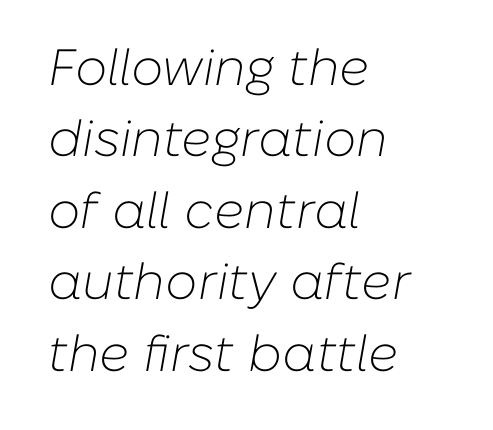
Q: Is the text bold? A: No.
Q: Is the text italic (slanted)? A: Yes, it leans right by about 10 degrees.
Q: Is the text underlined? A: No.
Q: How is the paragraph aligned? A: Left-aligned.
Q: Is the spacing between letters normal or unusually wide? A: Normal.
Q: Is the spacing between lines tight, normal or loose? A: Normal.
Q: Width (condensed, normal, or wide)? A: Normal.
Q: Stroke contrast? A: Low.
Q: x-height? A: Medium.
Q: Monospaced? A: No.
